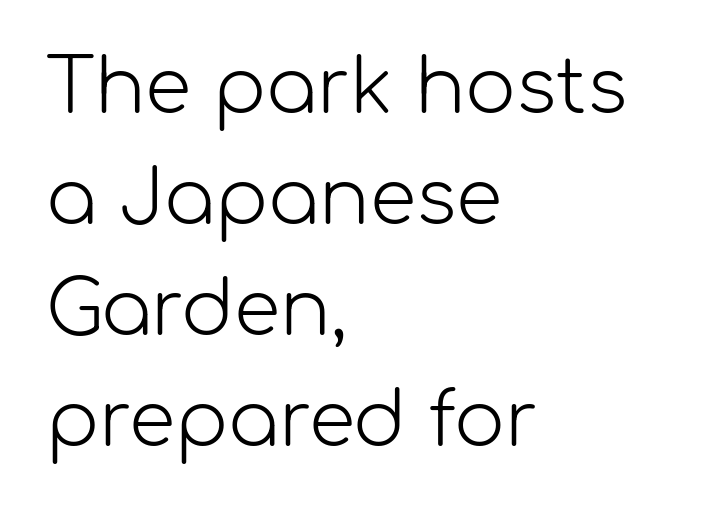
{"serif": "no", "italic": "no", "bold": "no", "weight": "light", "width": "normal", "stroke_contrast": "low", "x_height": "medium", "monospaced": "no", "underline": "no", "align": "left", "line_spacing": "normal", "line_spacing_ratio": 1.48, "letter_spacing": "normal", "letter_spacing_em": 0.0, "glyph_px": 75}
